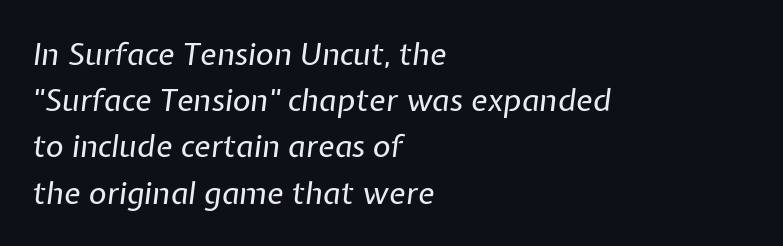
The image shows 31 px regular-weight type, italic (leaning right); set left-aligned, normal line spacing (1.49x), normal letter spacing, not underlined; low stroke contrast and a medium x-height.
